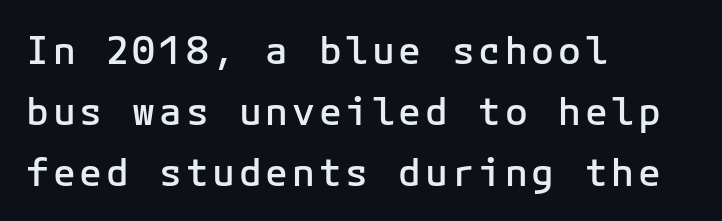
The image shows 38 px semibold sans-serif type, upright; set left-aligned, normal line spacing (1.6x), not underlined; low stroke contrast and a medium x-height.
